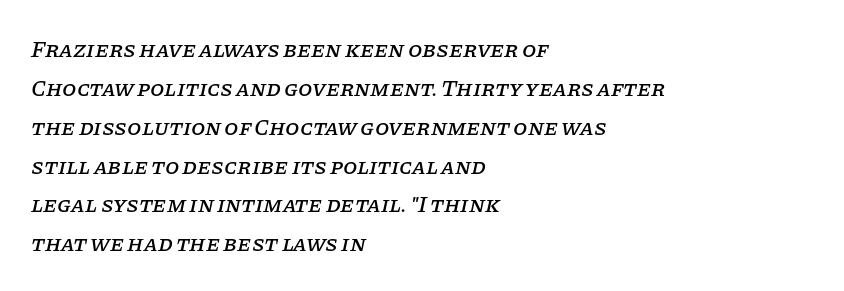
Q: Is the text italic (slanted)? A: Yes, it leans right by about 11 degrees.
Q: Is the text underlined? A: No.
Q: How is the paragraph aligned? A: Left-aligned.
Q: Is the spacing between letters normal or unusually wide? A: Normal.
Q: Is the spacing between lines tight, normal or loose? A: Normal.
